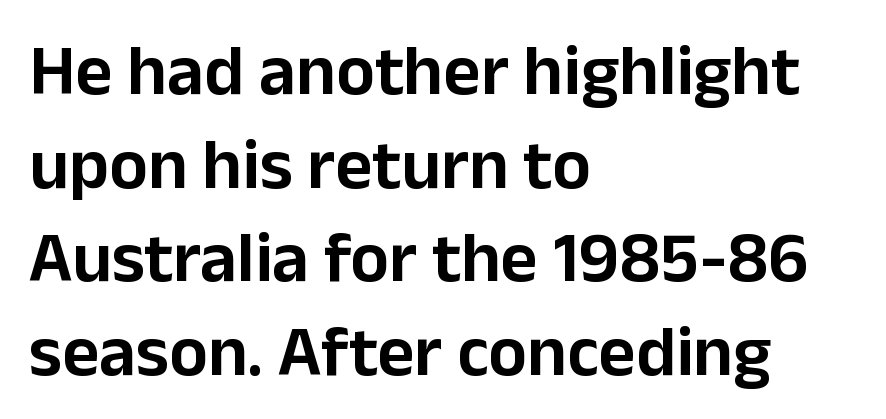
Q: Is the text italic (slanted)? A: No, it is upright.
Q: Is the typeface a serif or a sans-serif typeface? A: Sans-serif.
Q: Is the text underlined? A: No.
Q: How is the paragraph aligned? A: Left-aligned.
Q: Is the spacing between letters normal or unusually wide? A: Normal.
Q: Is the spacing between lines tight, normal or loose? A: Normal.
Q: Width (condensed, normal, or wide)? A: Normal.
Q: Stroke contrast? A: Low.
Q: x-height? A: Medium.
Q: Monospaced? A: No.
